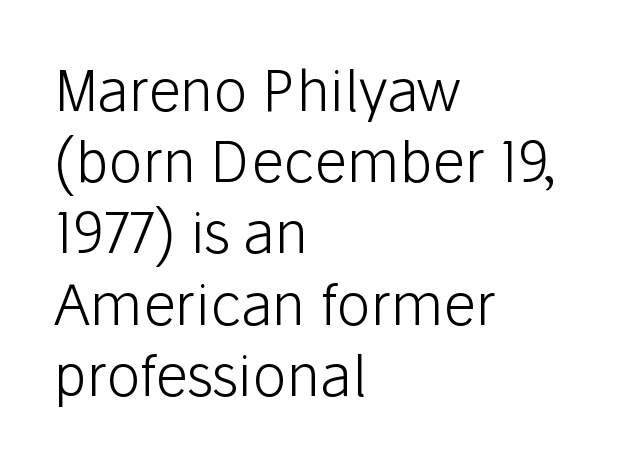
{"serif": "no", "italic": "no", "bold": "no", "weight": "light", "width": "normal", "stroke_contrast": "low", "x_height": "medium", "monospaced": "no", "underline": "no", "align": "left", "line_spacing": "normal", "line_spacing_ratio": 1.25, "letter_spacing": "normal", "letter_spacing_em": 0.0, "glyph_px": 57}
